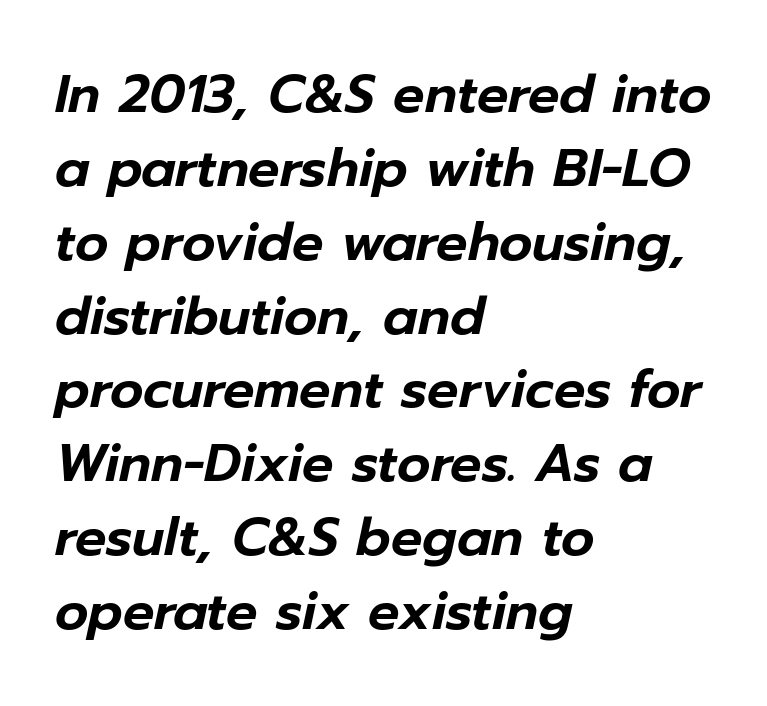
This sample is left-justified, so line endings fall wherever the words run out. Style check: oblique. Students, observe: this is what conventionally led text looks like. The zone under the glyphs is completely vacant. Nothing unusual about the tracking: characters are spaced as the font intends. A typesetter would call this proportional, since set widths differ per character.
